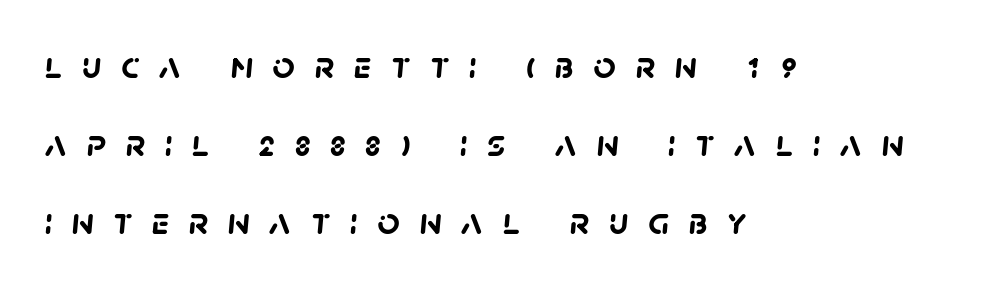
Q: Is the text bold? A: Yes.
Q: Is the typeface a serif or a sans-serif typeface? A: Sans-serif.
Q: Is the text underlined? A: No.
Q: How is the paragraph aligned? A: Left-aligned.
Q: Is the spacing between letters normal or unusually wide? A: Unusually wide.
Q: Is the spacing between lines tight, normal or loose? A: Loose.
Q: Width (condensed, normal, or wide)? A: Normal.
Q: Stroke contrast? A: Low.
Q: x-height? A: Large.
Q: Monospaced? A: No.
